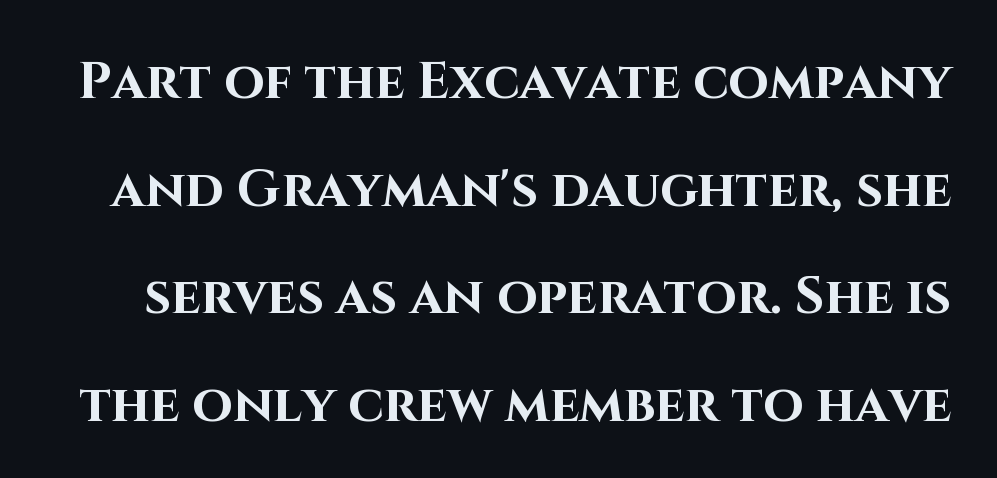
{"serif": "no", "italic": "no", "bold": "yes", "weight": "bold", "width": "normal", "stroke_contrast": "high", "x_height": "large", "monospaced": "no", "underline": "no", "line_spacing": "loose", "line_spacing_ratio": 2.07, "letter_spacing": "normal", "letter_spacing_em": 0.0, "glyph_px": 52}
